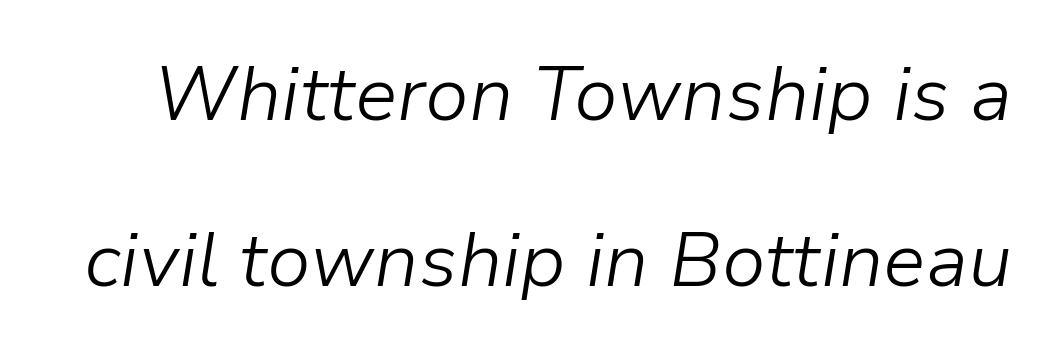
Beneath every word, the page is bare. Bold? No — there's no thickening of the strokes. The font's italic variant was chosen for this text. The lines are spread far apart with generous leading.
